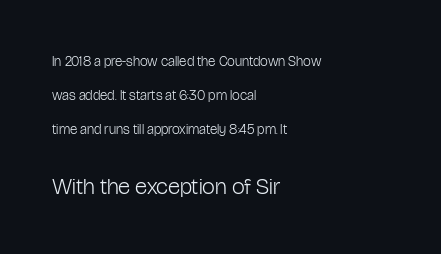
{"italic": "no", "bold": "no", "underline": "no", "align": "left", "line_spacing": "loose", "line_spacing_ratio": 2.42, "letter_spacing": "normal", "letter_spacing_em": 0.0, "larger_block": "second", "size_ratio": 1.64, "glyph_px": 23}
